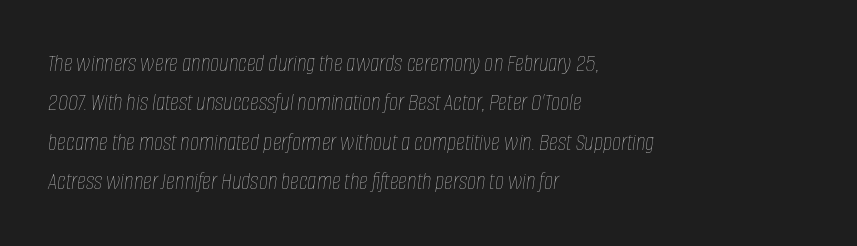
Q: Is the text bold? A: No.
Q: Is the text italic (slanted)? A: Yes, it leans right by about 8 degrees.
Q: Is the text underlined? A: No.
Q: How is the paragraph aligned? A: Left-aligned.
Q: Is the spacing between letters normal or unusually wide? A: Normal.
Q: Is the spacing between lines tight, normal or loose? A: Normal.
